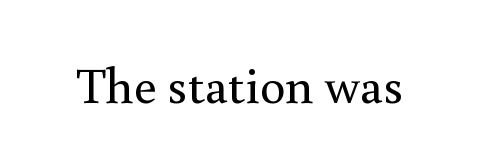
Q: Is the text bold? A: No.
Q: Is the text italic (slanted)? A: No, it is upright.
Q: Is the typeface a serif or a sans-serif typeface? A: Serif.
Q: Is the text underlined? A: No.
Q: Is the spacing between letters normal or unusually wide? A: Normal.
Q: Width (condensed, normal, or wide)? A: Normal.
Q: Stroke contrast? A: Medium.
Q: x-height? A: Small.
Q: Monospaced? A: No.
